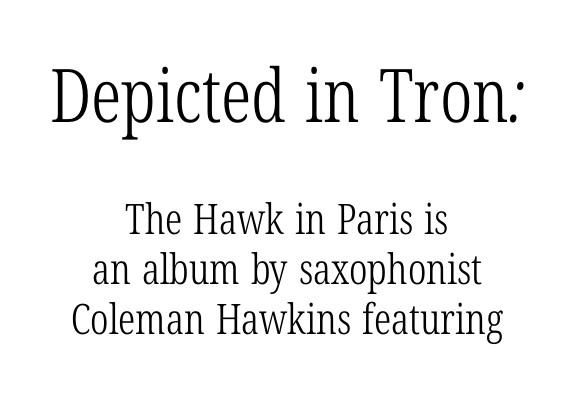
Nobody touched the tracking dial on this one. Centered paragraph, ragged on both sides. No heavy texture on the line: the type isn't bold. The letters advance in unequal steps, a hallmark of proportional type. The specimen omits any rule beneath the text block's lines.
